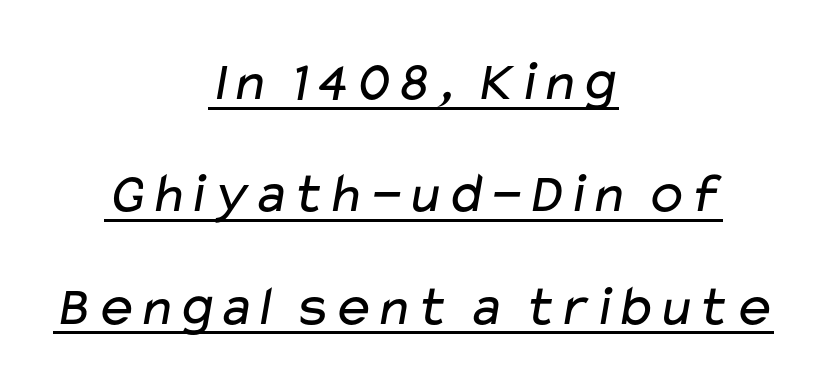
The image shows 57 px regular-weight, wide sans-serif type; set centered, loose line spacing (1.97x), normal letter spacing, underlined; low stroke contrast and a medium x-height.
